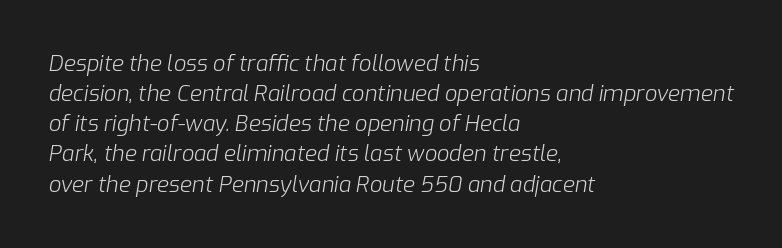
Q: Is the text bold? A: No.
Q: Is the text italic (slanted)? A: Yes, it leans right by about 9 degrees.
Q: Is the text underlined? A: No.
Q: How is the paragraph aligned? A: Left-aligned.
Q: Is the spacing between letters normal or unusually wide? A: Normal.
Q: Is the spacing between lines tight, normal or loose? A: Normal.
